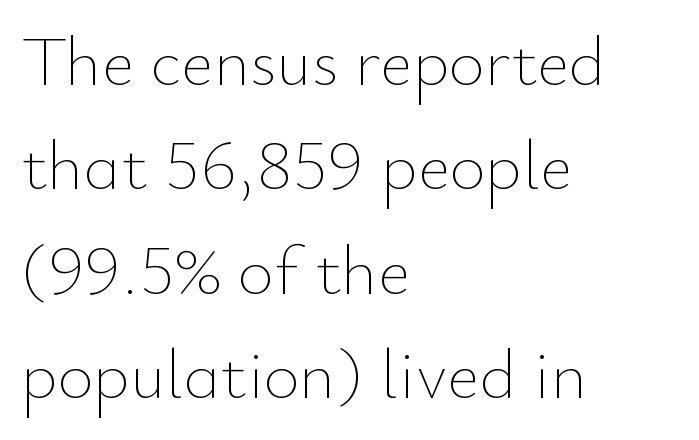
Line starts are locked; line ends wander. Rows of type keep a routine distance in the vertical direction. Check under the words: just untouched page. The passage shown is typed in a proportional face where columns would drift. No chunkiness to these letters — they're not bold.
